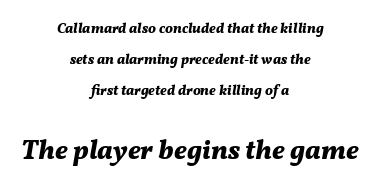
{"italic": "yes", "lean": "right", "slant_degrees": 11, "bold": "yes", "underline": "no", "align": "center", "line_spacing": "loose", "line_spacing_ratio": 2.21, "letter_spacing": "normal", "letter_spacing_em": 0.0, "larger_block": "second", "size_ratio": 1.93, "glyph_px": 27}
